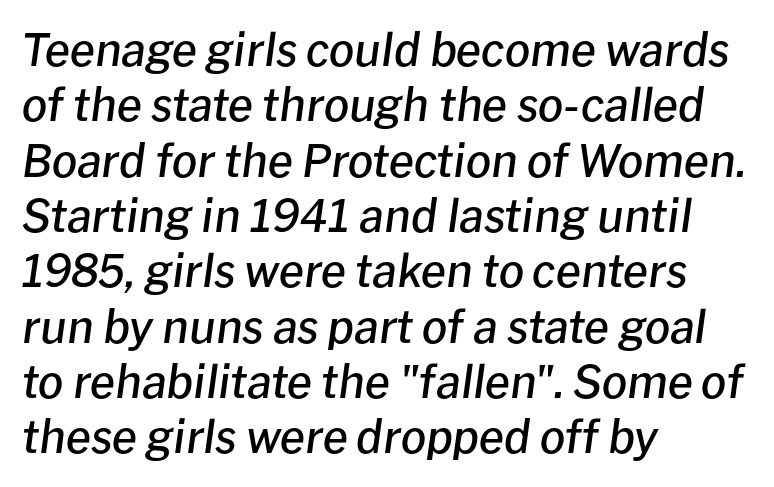
Compared with typical body copy, the letter spacing here is the same. Notice how the passage keeps a crisp vertical edge on the left only. Note the varied advance widths — an 'i' is clearly narrower than an 'm'. Italic: yes, the glyphs are oblique.
